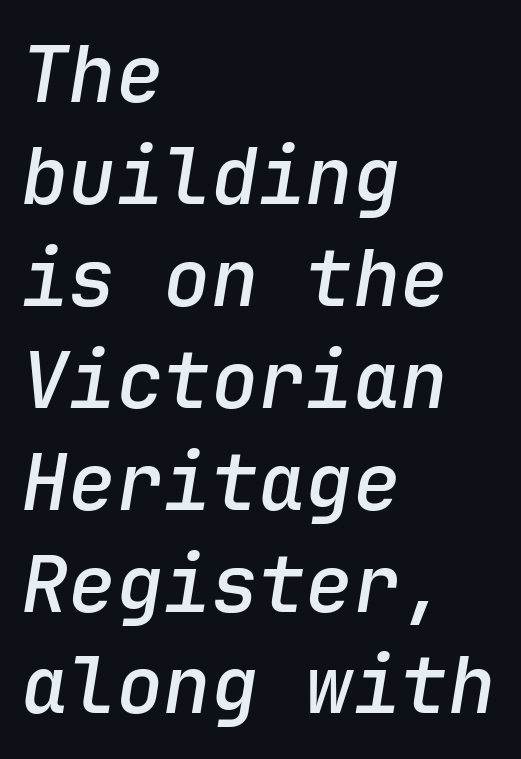
The typesetter chose a ragged-right arrangement here. Does the leading feel generous? No, just average. Spacing verdict: monospaced, one width for all characters. This is moderately heavy type, rendered in semibold. No word sits above an underline.
